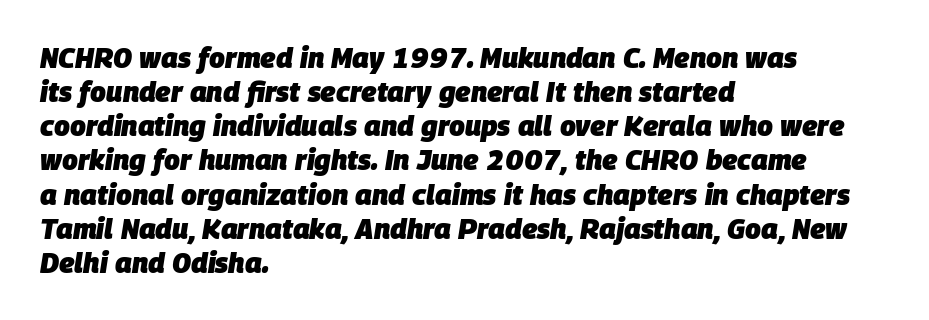
Q: Is the text bold? A: Yes.
Q: Is the text italic (slanted)? A: Yes, it leans right by about 9 degrees.
Q: Is the text underlined? A: No.
Q: How is the paragraph aligned? A: Left-aligned.
Q: Is the spacing between letters normal or unusually wide? A: Normal.
Q: Width (condensed, normal, or wide)? A: Normal.
Q: Stroke contrast? A: Low.
Q: x-height? A: Large.
Q: Monospaced? A: No.
